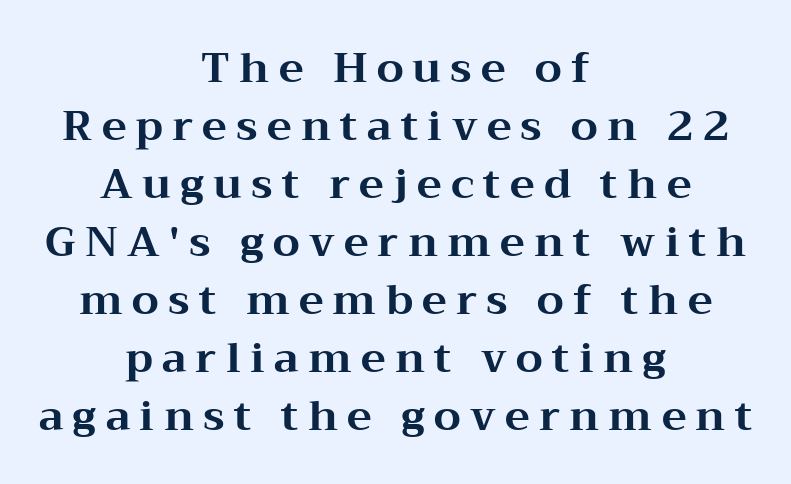
{"serif": "yes", "italic": "no", "bold": "yes", "weight": "bold", "width": "wide", "stroke_contrast": "medium", "x_height": "medium", "monospaced": "no", "underline": "no", "align": "center", "line_spacing": "normal", "line_spacing_ratio": 1.38, "letter_spacing": "wide", "letter_spacing_em": 0.22, "glyph_px": 42}
